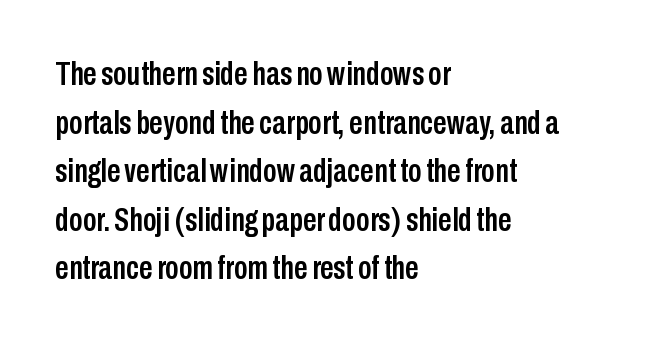
A clean baseline with only descenders dipping below it. There is no visible air inserted between adjacent glyphs. Horizontal alignment here is leftward, the default for most running prose. Proportional: the letters do not fall into vertical columns.
